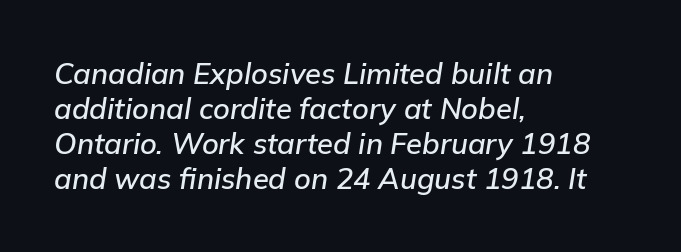
The image shows 29 px text type, italic (leaning right); set left-aligned, line spacing 1.21x, normal letter spacing, not underlined; low stroke contrast and a medium x-height.
